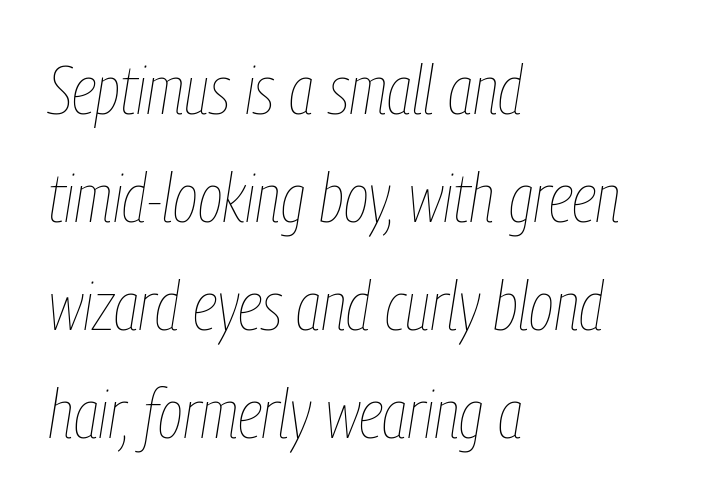
Q: Is the text bold? A: No.
Q: Is the text italic (slanted)? A: Yes, it leans right by about 9 degrees.
Q: Is the text underlined? A: No.
Q: How is the paragraph aligned? A: Left-aligned.
Q: Is the spacing between letters normal or unusually wide? A: Normal.
Q: Is the spacing between lines tight, normal or loose? A: Normal.
Q: Width (condensed, normal, or wide)? A: Condensed.
Q: Stroke contrast? A: Low.
Q: x-height? A: Medium.
Q: Monospaced? A: No.
